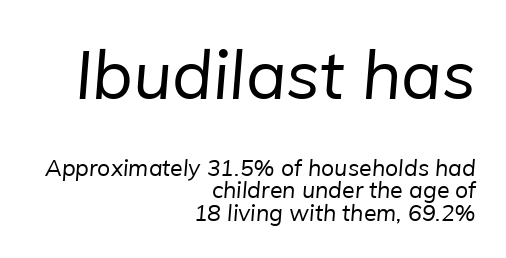
A student would call this right alignment; a typographer would say flush right, rag left. Baseline-to-baseline distance is barely more than the letter height. Words float on clear page, feet unadorned. Scale decreases going downward across the two blocks.
